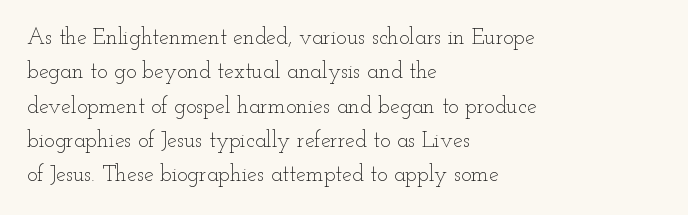
The image shows 22 px text type, upright; set left-aligned, normal line spacing (1.56x), normal letter spacing, not underlined.
